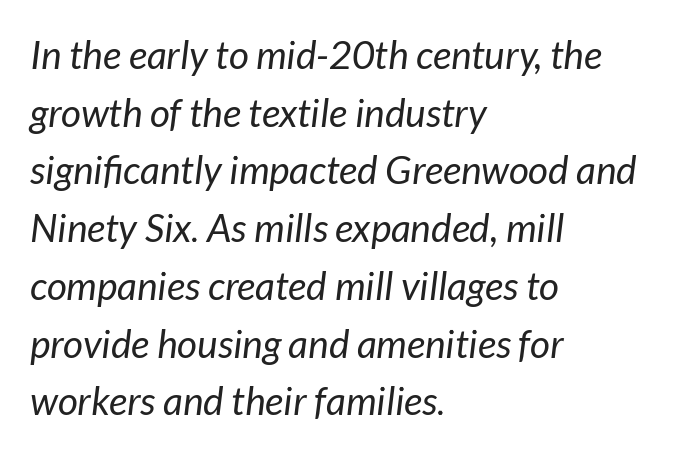
Compared with typical paragraphs, the rows here are spaced about the same. You can tell it's italic because the verticals aren't actually vertical. The gaps between neighbouring characters are ordinary and unremarkable. A quiet, ordinary-to-light weight characterises the typeface. These lines are rendered in a variable-pitch font. The ragged edge is on the right, which tells us the setting is flush left.
